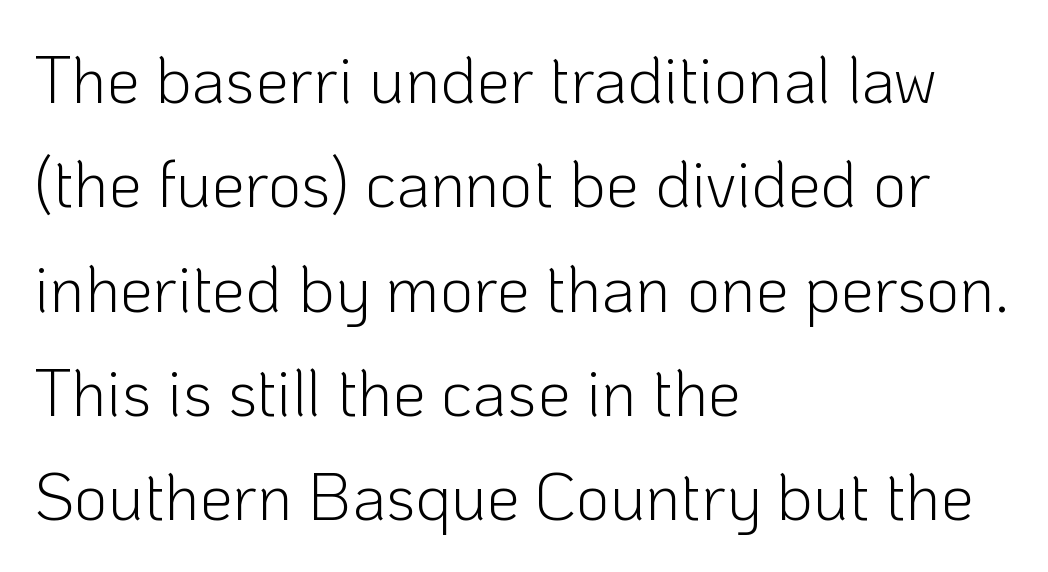
{"serif": "no", "italic": "no", "bold": "no", "weight": "light", "width": "normal", "stroke_contrast": "low", "x_height": "medium", "monospaced": "no", "underline": "no", "align": "left", "line_spacing": "normal", "line_spacing_ratio": 1.58, "letter_spacing": "normal", "letter_spacing_em": 0.0, "glyph_px": 66}
